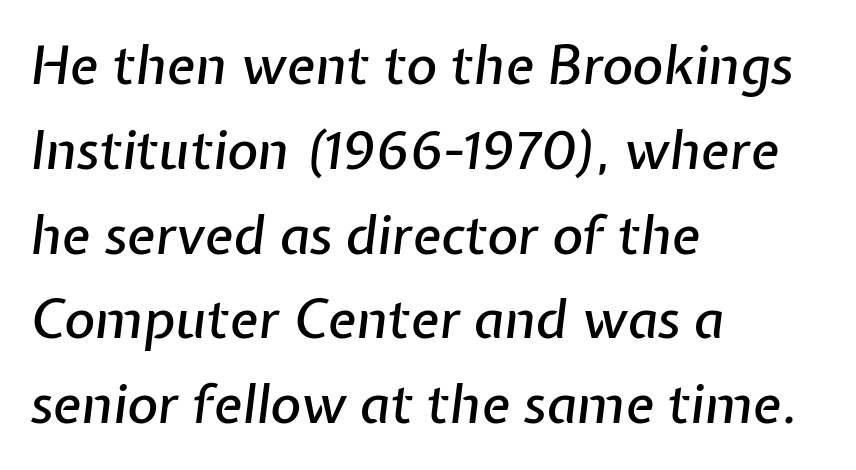
The face used here is rendered with its standard letterfit. The rendering uses natural spacing where letterforms have individual widths. This sample is left-justified, so line endings fall wherever the words run out. Unmarked baselines from the first word to the last.
